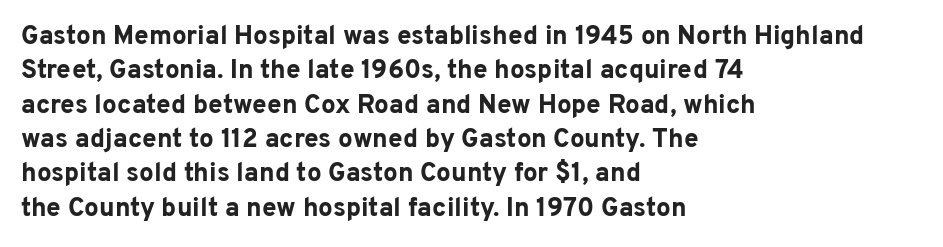
{"italic": "no", "bold": "yes", "underline": "no", "align": "left", "line_spacing": "normal", "line_spacing_ratio": 1.32, "letter_spacing": "normal", "letter_spacing_em": 0.0, "glyph_px": 26}
